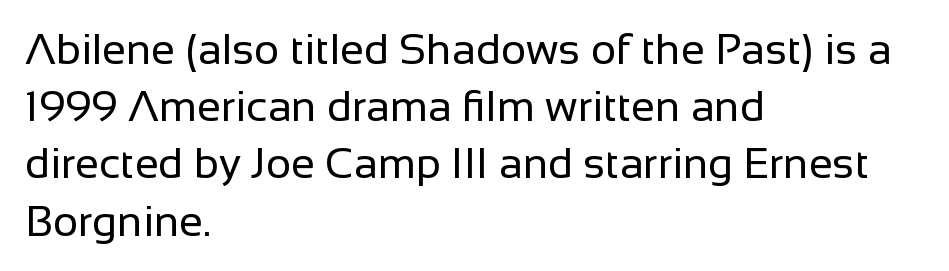
{"serif": "no", "italic": "no", "bold": "no", "weight": "regular", "width": "normal", "stroke_contrast": "low", "x_height": "medium", "monospaced": "no", "underline": "no", "align": "left", "line_spacing": "normal", "line_spacing_ratio": 1.33, "letter_spacing": "normal", "letter_spacing_em": 0.0, "glyph_px": 43}
